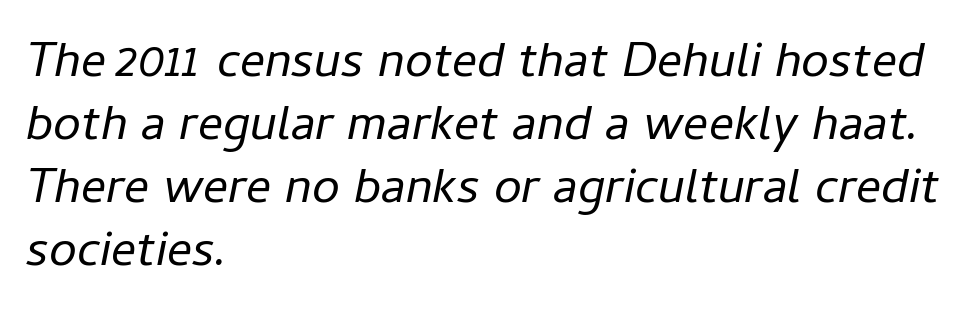
Q: Is the text bold? A: No.
Q: Is the text italic (slanted)? A: Yes, it leans right by about 11 degrees.
Q: Is the text underlined? A: No.
Q: How is the paragraph aligned? A: Left-aligned.
Q: Is the spacing between letters normal or unusually wide? A: Normal.
Q: Is the spacing between lines tight, normal or loose? A: Normal.
Q: Width (condensed, normal, or wide)? A: Normal.
Q: Stroke contrast? A: Low.
Q: x-height? A: Medium.
Q: Monospaced? A: No.
